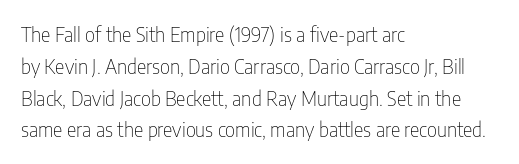
The image shows 20 px text type, upright; set left-aligned, normal line spacing (1.59x), normal letter spacing, not underlined.
